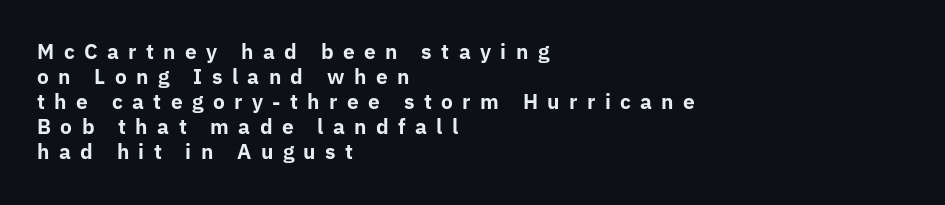
{"italic": "no", "bold": "yes", "underline": "no", "align": "left", "line_spacing": "normal", "line_spacing_ratio": 1.25, "letter_spacing": "wide", "letter_spacing_em": 0.47, "glyph_px": 20}
